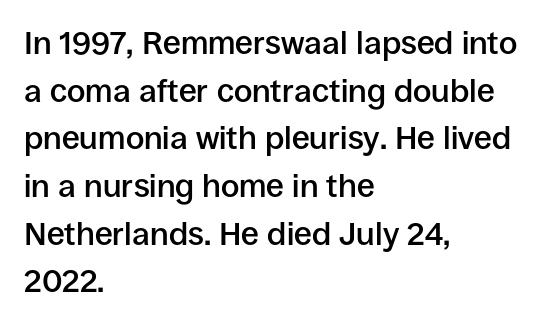
{"serif": "no", "italic": "no", "bold": "semi", "weight": "semibold", "width": "normal", "stroke_contrast": "low", "x_height": "large", "monospaced": "no", "underline": "no", "align": "left", "line_spacing": "normal", "line_spacing_ratio": 1.49, "letter_spacing": "normal", "letter_spacing_em": 0.0, "glyph_px": 32}
